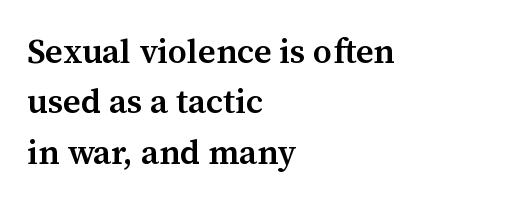
Teacher's note: observe the even left margin — that is flush-left alignment. The type family on display is of the serif kind. The face used here is a semibold: visibly heavier than regular, lighter than bold. Here the designer chose a conventional face with non-uniform glyph widths. Unmarked baselines from the first word to the last.
